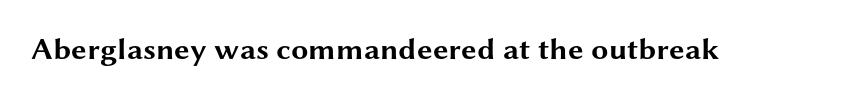
Set as a true bold cut, around the 700 mark. Honestly, the letter spacing is just normal — you wouldn't notice it. A sans-serif font was chosen for this passage. Nope, not italic — everything's standing straight. Honestly, there is no underline to notice here at all. Spacing verdict: proportional, widths tailored to each character.
